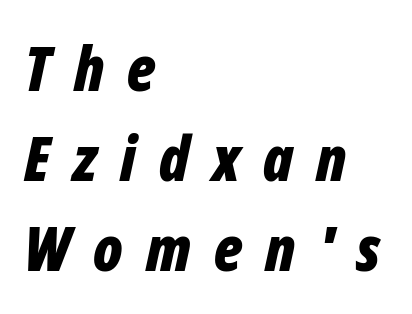
Q: Is the text bold? A: Yes.
Q: Is the text italic (slanted)? A: Yes, it leans right by about 12 degrees.
Q: Is the text underlined? A: No.
Q: How is the paragraph aligned? A: Left-aligned.
Q: Is the spacing between letters normal or unusually wide? A: Unusually wide.
Q: Is the spacing between lines tight, normal or loose? A: Normal.
Q: Width (condensed, normal, or wide)? A: Condensed.
Q: Stroke contrast? A: Low.
Q: x-height? A: Medium.
Q: Monospaced? A: No.
